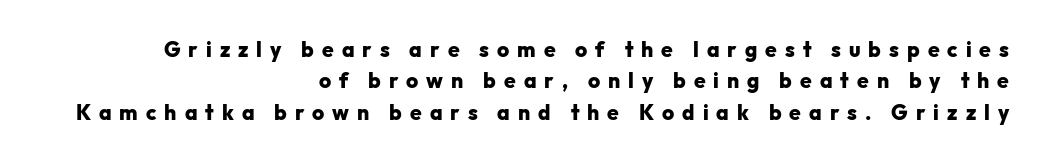
Q: Is the text bold? A: Yes.
Q: Is the text italic (slanted)? A: No, it is upright.
Q: Is the text underlined? A: No.
Q: How is the paragraph aligned? A: Right-aligned.
Q: Is the spacing between letters normal or unusually wide? A: Unusually wide.
Q: Is the spacing between lines tight, normal or loose? A: Normal.
